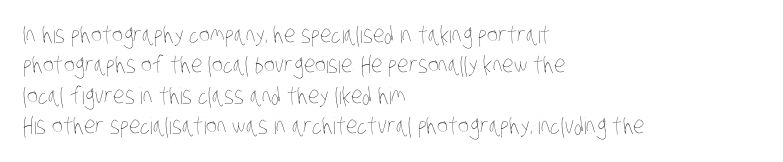
Honestly, the letter spacing is just normal — you wouldn't notice it. Each line starts at the same left margin while the right side varies. Interline gaps are of average width in this sample. Stroke thickness stays within the range of a standard reading face or lighter. Decoration check: the copy has no underline.
